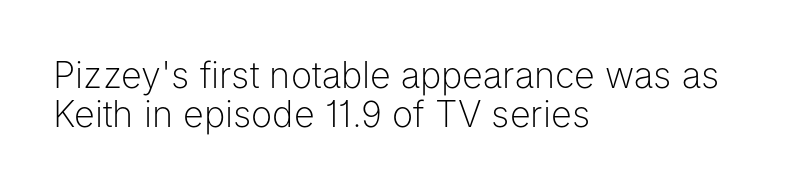
The image shows 36 px light sans-serif type, upright; set left-aligned, tight line spacing (1.08x), normal letter spacing, not underlined; low stroke contrast and a medium x-height.
